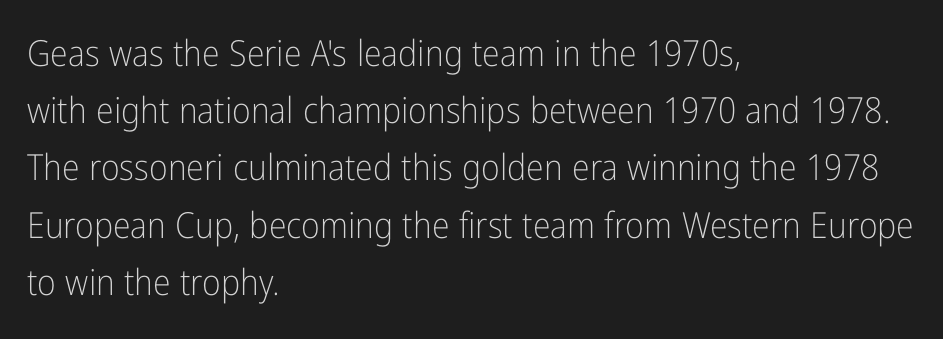
The image shows 36 px light, condensed sans-serif type, upright; set left-aligned, normal line spacing (1.59x), normal letter spacing, not underlined; low stroke contrast and a medium x-height.
